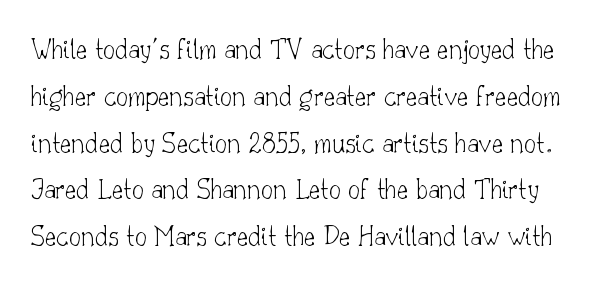
{"serif": "yes", "italic": "no", "bold": "no", "weight": "thin", "width": "normal", "stroke_contrast": "low", "x_height": "small", "monospaced": "no", "underline": "no", "line_spacing": "normal", "line_spacing_ratio": 1.56, "letter_spacing": "normal", "letter_spacing_em": 0.0, "glyph_px": 30}
